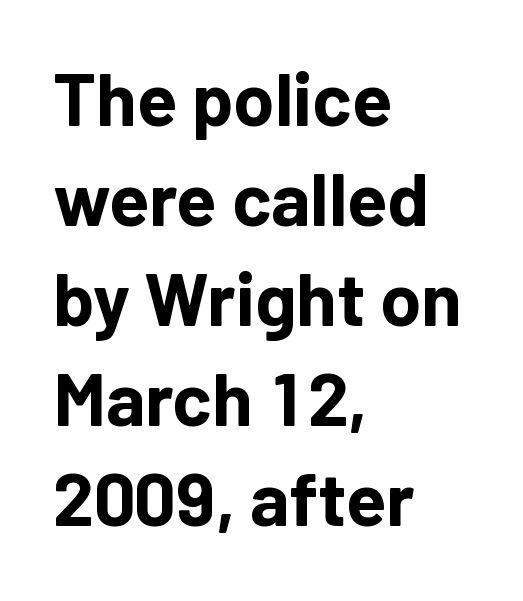
Q: Is the text bold? A: Yes.
Q: Is the text italic (slanted)? A: No, it is upright.
Q: Is the typeface a serif or a sans-serif typeface? A: Sans-serif.
Q: Is the text underlined? A: No.
Q: How is the paragraph aligned? A: Left-aligned.
Q: Is the spacing between letters normal or unusually wide? A: Normal.
Q: Is the spacing between lines tight, normal or loose? A: Normal.
Q: Width (condensed, normal, or wide)? A: Normal.
Q: Stroke contrast? A: Low.
Q: x-height? A: Medium.
Q: Monospaced? A: No.
